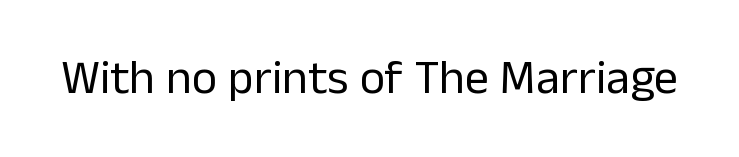
{"serif": "no", "italic": "no", "bold": "no", "weight": "regular", "width": "normal", "stroke_contrast": "low", "x_height": "medium", "monospaced": "no", "underline": "no", "letter_spacing": "normal", "letter_spacing_em": 0.0, "glyph_px": 48}
